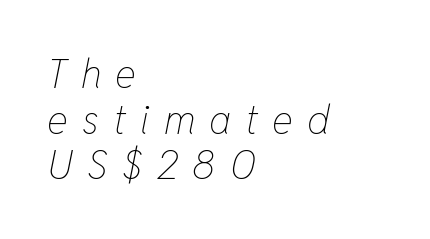
Q: Is the text bold? A: No.
Q: Is the text italic (slanted)? A: Yes, it leans right by about 11 degrees.
Q: Is the text underlined? A: No.
Q: How is the paragraph aligned? A: Left-aligned.
Q: Is the spacing between letters normal or unusually wide? A: Unusually wide.
Q: Is the spacing between lines tight, normal or loose? A: Tight.
Q: Width (condensed, normal, or wide)? A: Condensed.
Q: Stroke contrast? A: Low.
Q: x-height? A: Medium.
Q: Monospaced? A: No.
